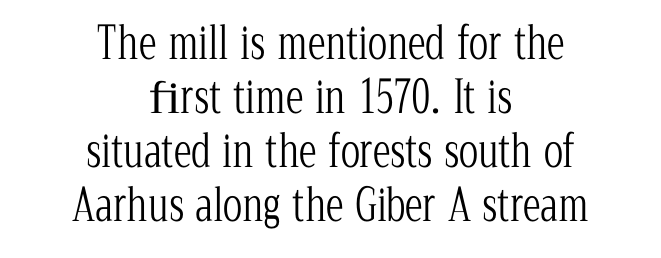
Q: Is the text bold? A: No.
Q: Is the text italic (slanted)? A: No, it is upright.
Q: Is the typeface a serif or a sans-serif typeface? A: Serif.
Q: Is the text underlined? A: No.
Q: How is the paragraph aligned? A: Centered.
Q: Is the spacing between letters normal or unusually wide? A: Normal.
Q: Width (condensed, normal, or wide)? A: Condensed.
Q: Stroke contrast? A: Low.
Q: x-height? A: Medium.
Q: Monospaced? A: No.
